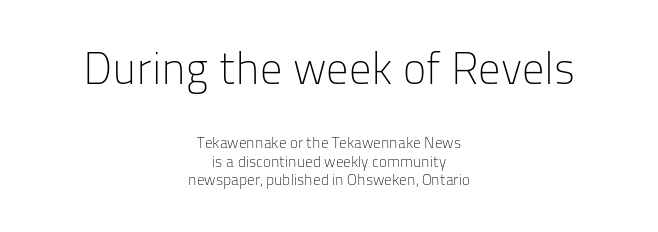
Q: Is the text bold? A: No.
Q: Is the text italic (slanted)? A: No, it is upright.
Q: Is the typeface a serif or a sans-serif typeface? A: Sans-serif.
Q: Is the text underlined? A: No.
Q: How is the paragraph aligned? A: Centered.
Q: Is the spacing between letters normal or unusually wide? A: Normal.
Q: Is the spacing between lines tight, normal or loose? A: Normal.
Q: Which block of text is set in a larger size, the first (top) or the second (bottom)? A: The first (top) one.
Q: Width (condensed, normal, or wide)? A: Normal.
Q: Stroke contrast? A: Low.
Q: x-height? A: Medium.
Q: Monospaced? A: No.
